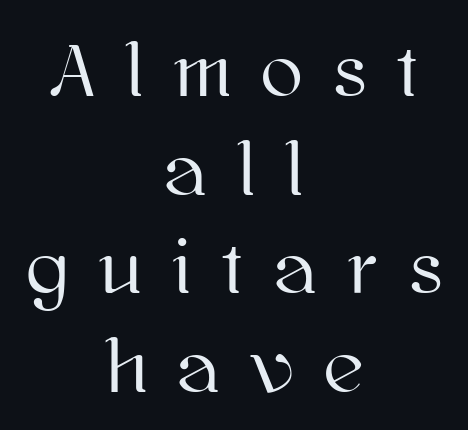
Q: Is the text italic (slanted)? A: No, it is upright.
Q: Is the text underlined? A: No.
Q: How is the paragraph aligned? A: Centered.
Q: Is the spacing between letters normal or unusually wide? A: Unusually wide.
Q: Is the spacing between lines tight, normal or loose? A: Normal.
Q: Width (condensed, normal, or wide)? A: Normal.
Q: Stroke contrast? A: High.
Q: x-height? A: Medium.
Q: Monospaced? A: No.
